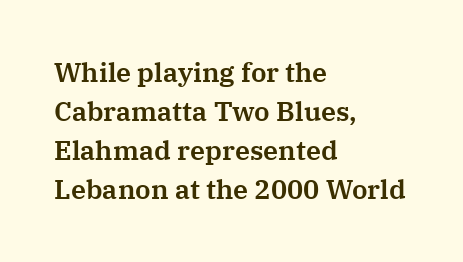
Evenly set lines give the paragraph a standard silhouette. What stands out about the letter spacing? Nothing — it is the standard amount. Glance below the letters and you will spot only blank space. The compositor pushed each line to the left boundary. The axis of the letterforms is exactly vertical.
